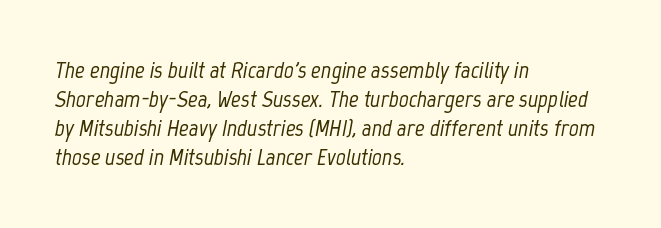
{"italic": "yes", "lean": "right", "slant_degrees": 12, "underline": "no", "align": "left", "line_spacing_ratio": 1.21, "letter_spacing": "normal", "letter_spacing_em": 0.0, "glyph_px": 24}
